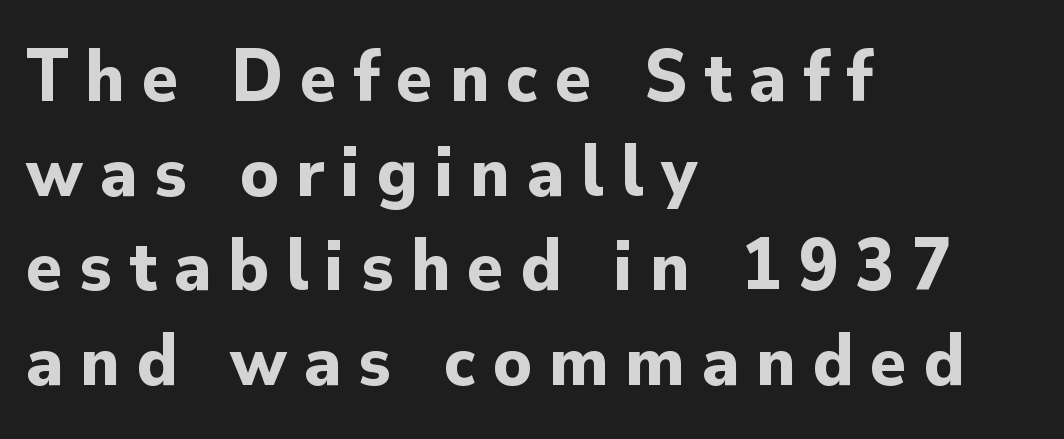
The image shows 74 px bold sans-serif type, upright; set left-aligned, normal line spacing (1.28x), unusually wide letter spacing (+0.23 em), not underlined; low stroke contrast and a small x-height.
